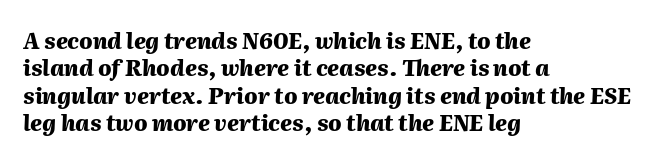
Q: Is the text bold? A: Yes.
Q: Is the text italic (slanted)? A: Yes, it leans right by about 2 degrees.
Q: Is the text underlined? A: No.
Q: How is the paragraph aligned? A: Left-aligned.
Q: Is the spacing between letters normal or unusually wide? A: Normal.
